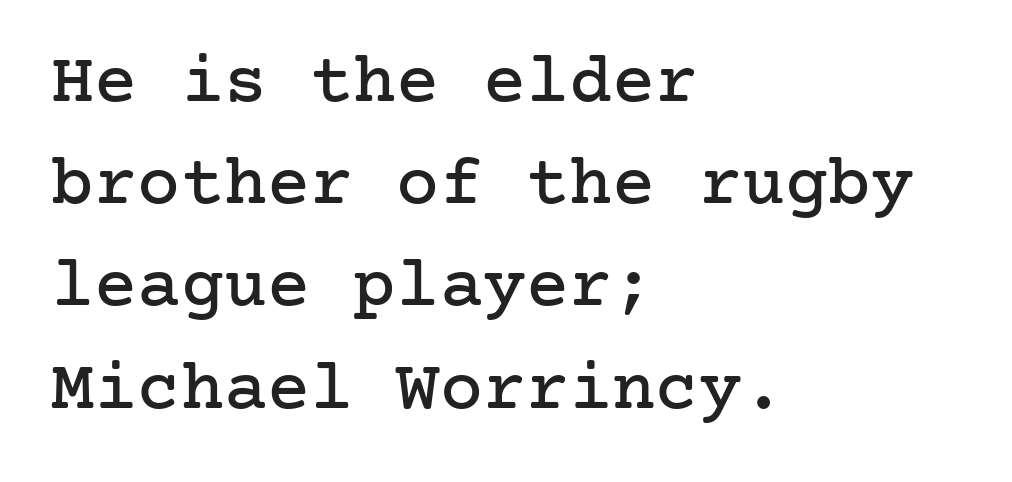
The image shows 72 px serif type, upright; set left-aligned, normal line spacing (1.42x), normal letter spacing, not underlined; low stroke contrast and a medium x-height.
